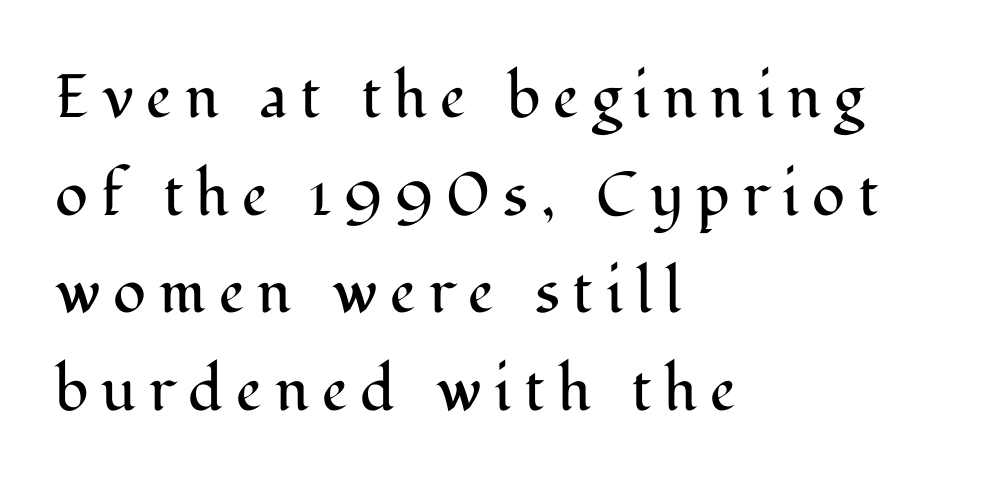
{"serif": "yes", "italic": "no", "bold": "no", "weight": "regular", "width": "normal", "stroke_contrast": "medium", "x_height": "medium", "monospaced": "no", "underline": "no", "align": "left", "line_spacing": "normal", "line_spacing_ratio": 1.6, "letter_spacing": "wide", "letter_spacing_em": 0.21, "glyph_px": 61}
